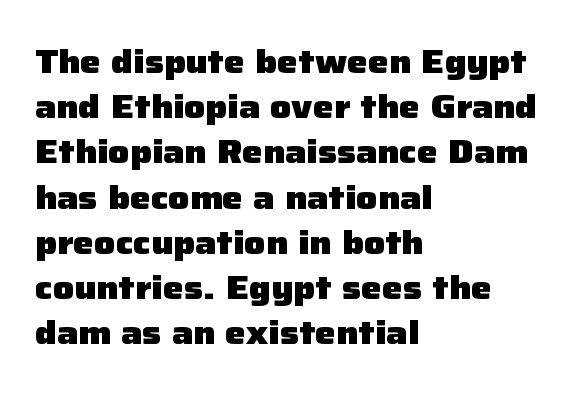
The image shows 33 px heavy sans-serif type, upright; set left-aligned, normal line spacing (1.37x), normal letter spacing, not underlined; low stroke contrast and a medium x-height.
